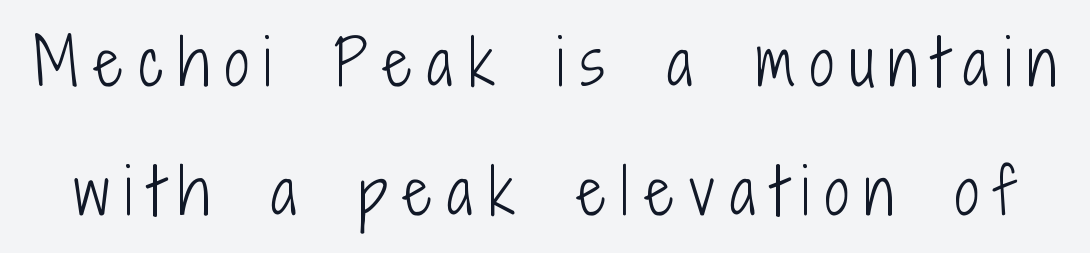
The image shows 61 px light, condensed sans-serif type, upright; set loose line spacing (2.11x), unusually wide letter spacing (+0.26 em), not underlined; low stroke contrast and a medium x-height.
